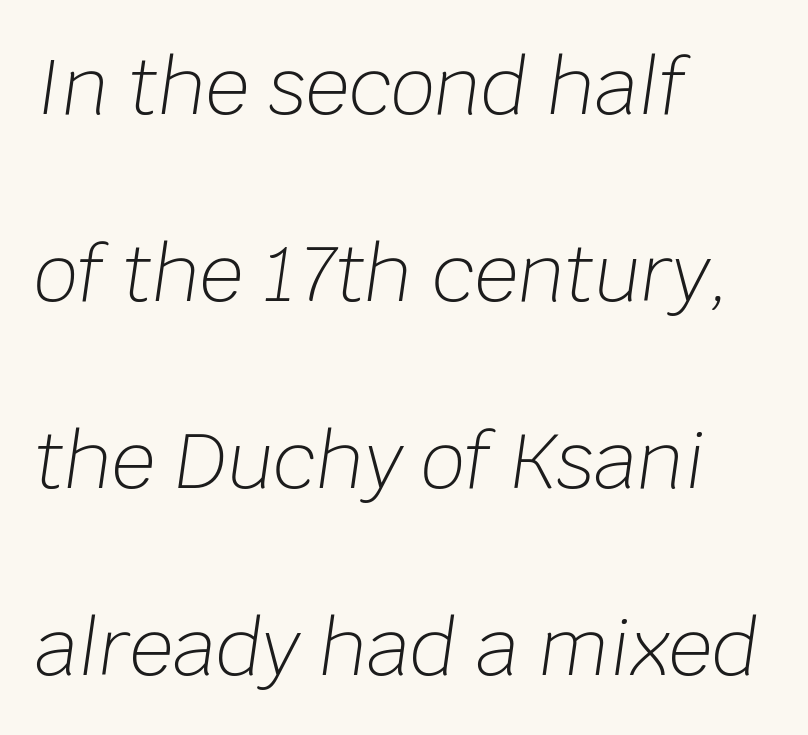
Q: Is the text bold? A: No.
Q: Is the text italic (slanted)? A: Yes, it leans right by about 8 degrees.
Q: Is the text underlined? A: No.
Q: How is the paragraph aligned? A: Left-aligned.
Q: Is the spacing between letters normal or unusually wide? A: Normal.
Q: Is the spacing between lines tight, normal or loose? A: Loose.
Q: Width (condensed, normal, or wide)? A: Normal.
Q: Stroke contrast? A: Low.
Q: x-height? A: Large.
Q: Monospaced? A: No.
